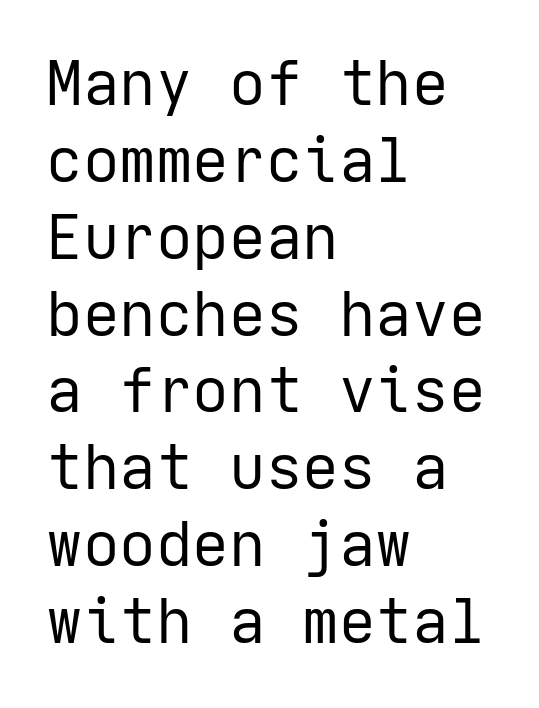
Does the lettering tilt? It doesn't — this is upright. What's the leading like? Ordinary, nothing unusual. The characters display no serif detailing; their extremities are plain. Glyph-to-glyph distance matches everyday printed text. Unmarked baselines from the first word to the last.
